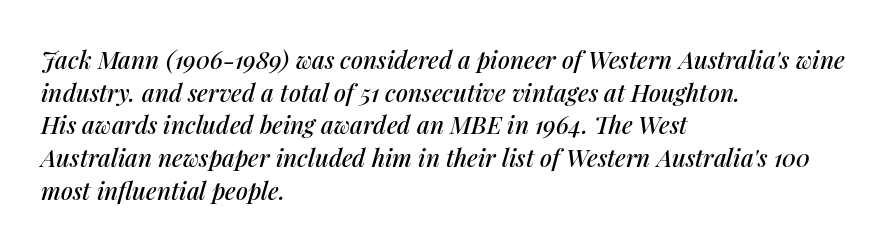
Lines of text with bare space underneath. Casual observation: everything's shoved over to the left. A typesetter would call this leading conventional body-copy spacing. Standard letterfit; no display-style spreading of the glyphs. Characters are canted at an angle relative to the baseline's perpendicular.
